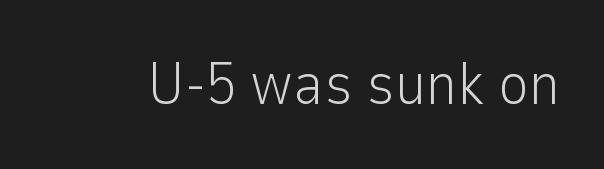
Q: Is the text bold? A: No.
Q: Is the text italic (slanted)? A: No, it is upright.
Q: Is the typeface a serif or a sans-serif typeface? A: Sans-serif.
Q: Is the text underlined? A: No.
Q: Is the spacing between letters normal or unusually wide? A: Normal.
Q: Width (condensed, normal, or wide)? A: Normal.
Q: Stroke contrast? A: Low.
Q: x-height? A: Medium.
Q: Monospaced? A: No.
